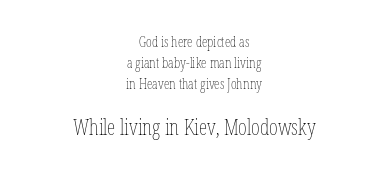
The designer gave the closing block more size than the opening block. Think standard paragraph weight, or any step lighter than that. These lines were composed using upright roman letters. A typesetter would call this leading conventional body-copy spacing.
